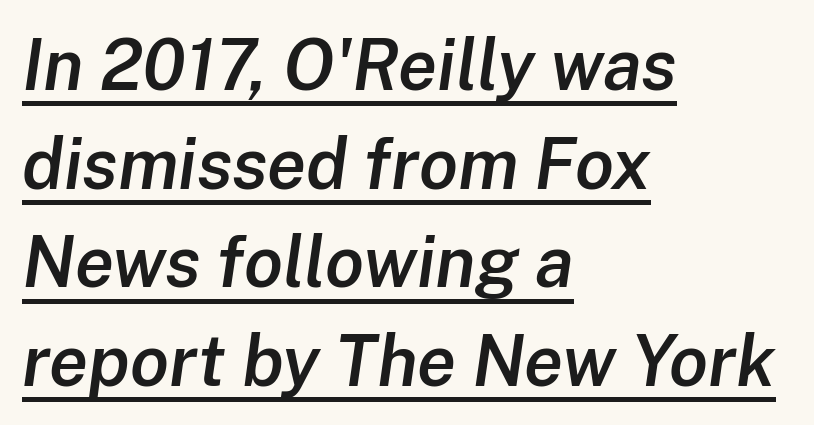
The image shows 71 px semibold type, italic (leaning right); set left-aligned, normal line spacing (1.39x), normal letter spacing, underlined; low stroke contrast and a medium x-height.
